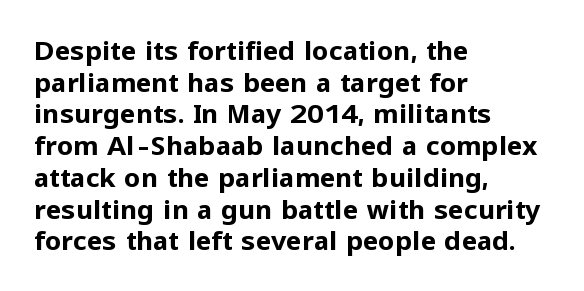
The image shows 26 px bold type, upright; set left-aligned, line spacing 1.22x, normal letter spacing, not underlined.
